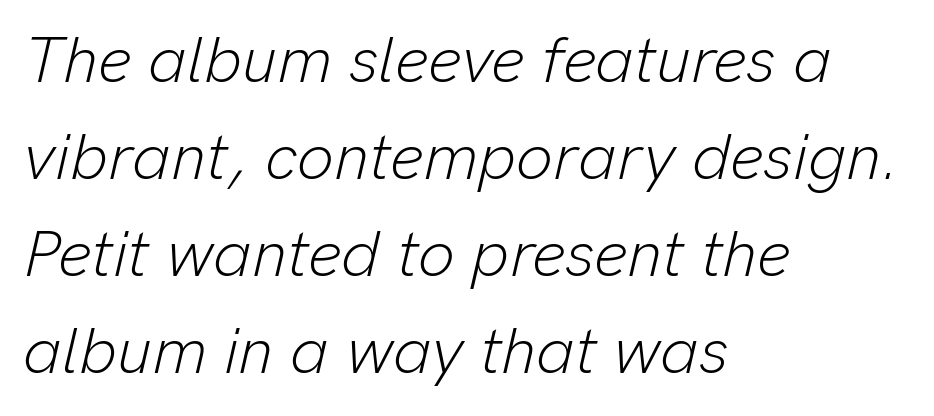
The rendering uses natural spacing where letterforms have individual widths. Letters have the restrained weight of plain body copy at most. Where is the straight margin? On the left. How are the letters spaced? Ordinarily, with no added tracking. Looking at the ascenders, they clearly lean.
